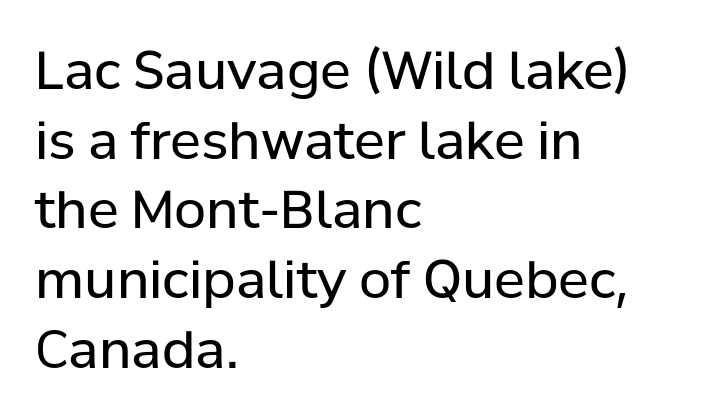
{"serif": "no", "italic": "no", "bold": "no", "weight": "regular", "width": "normal", "stroke_contrast": "low", "x_height": "medium", "monospaced": "no", "underline": "no", "align": "left", "line_spacing": "normal", "line_spacing_ratio": 1.34, "letter_spacing": "normal", "letter_spacing_em": 0.0, "glyph_px": 52}
